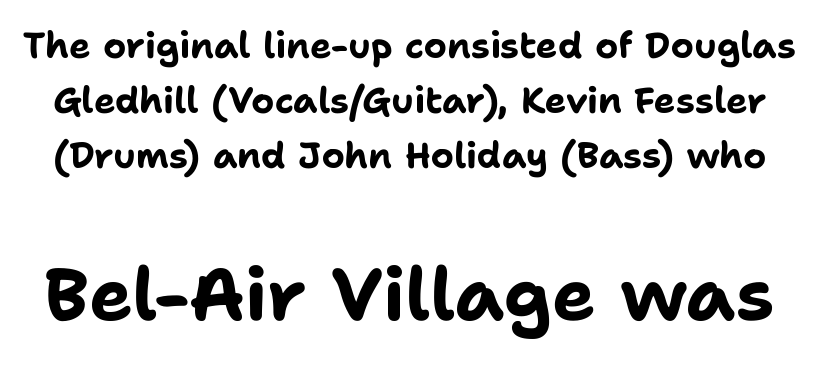
The image shows 73 px bold sans-serif type, upright; set normal line spacing (1.53x), normal letter spacing, not underlined; the second (bottom) block is 2.03x larger; low stroke contrast and a medium x-height.
